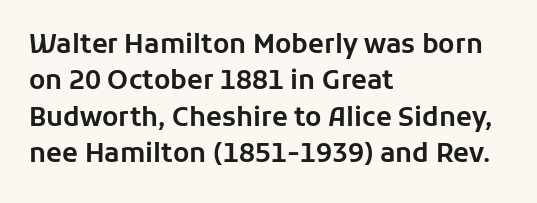
Each line starts at the same left margin while the right side varies. There is no visible air inserted between adjacent glyphs. Baseline-to-baseline distance is the conventional proportion of letter height. No italicization has been applied; the sample stays upright.
